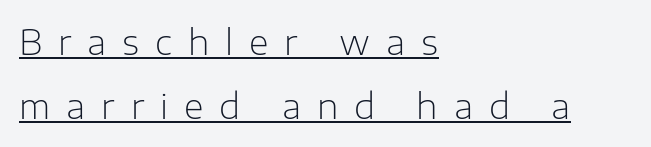
The image shows 34 px light sans-serif type, upright; set left-aligned, line spacing 1.89x, unusually wide letter spacing (+0.47 em), underlined; low stroke contrast and a medium x-height.
